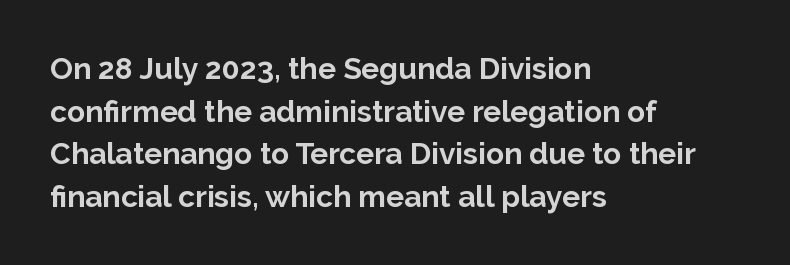
{"serif": "no", "italic": "no", "bold": "yes", "weight": "bold", "width": "normal", "stroke_contrast": "low", "x_height": "medium", "monospaced": "no", "underline": "no", "align": "left", "line_spacing": "normal", "line_spacing_ratio": 1.42, "letter_spacing": "normal", "letter_spacing_em": 0.0, "glyph_px": 30}
